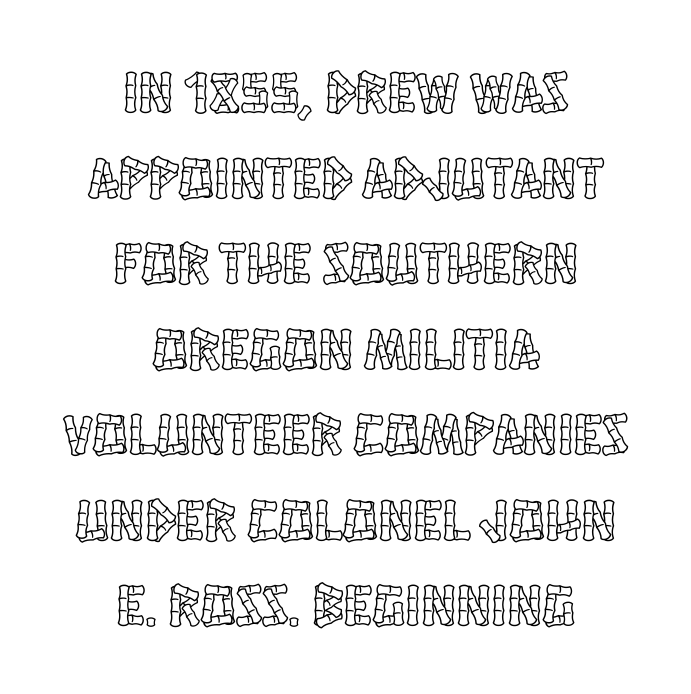
In CSS terms this would be text-align: center. Has an underline been added? It has not. Glyph-to-glyph distance matches everyday printed text. The line-height multiplier appears to be the usual default. Each letter keeps its own natural width here, so spacing adapts to shape.
